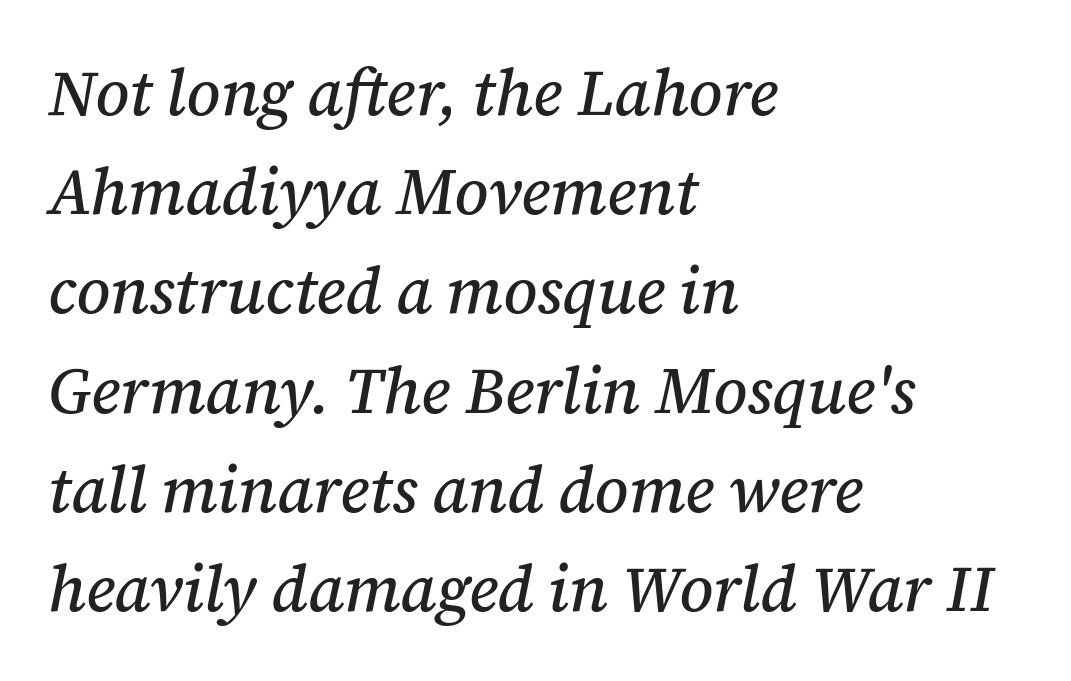
{"serif": "yes", "italic": "yes", "lean": "right", "slant_degrees": 12, "width": "normal", "stroke_contrast": "medium", "x_height": "medium", "monospaced": "no", "underline": "no", "align": "left", "line_spacing": "normal", "line_spacing_ratio": 1.55, "letter_spacing": "normal", "letter_spacing_em": 0.0, "glyph_px": 64}
